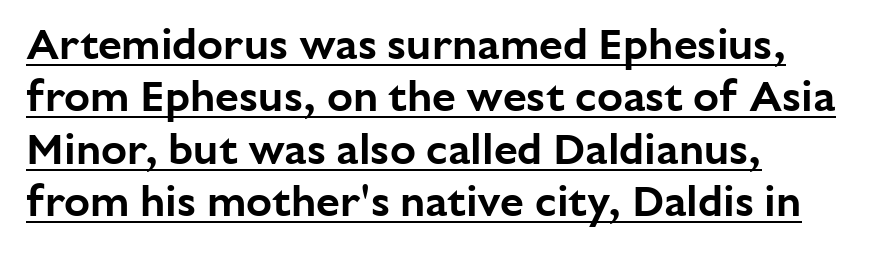
The image shows 43 px sans-serif type, upright; set left-aligned, line spacing 1.22x, normal letter spacing, underlined; low stroke contrast and a medium x-height.
